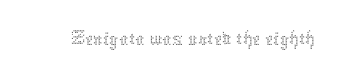
{"italic": "no", "bold": "no", "weight": "thin", "width": "normal", "stroke_contrast": "medium", "x_height": "medium", "monospaced": "no", "underline": "no", "letter_spacing": "normal", "letter_spacing_em": 0.0, "glyph_px": 45}
